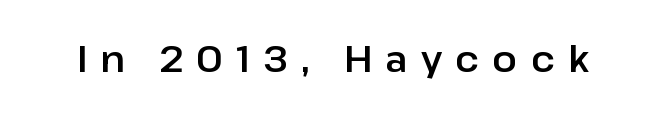
{"serif": "no", "italic": "no", "width": "normal", "stroke_contrast": "low", "x_height": "medium", "monospaced": "no", "underline": "no", "letter_spacing": "wide", "letter_spacing_em": 0.35, "glyph_px": 37}
